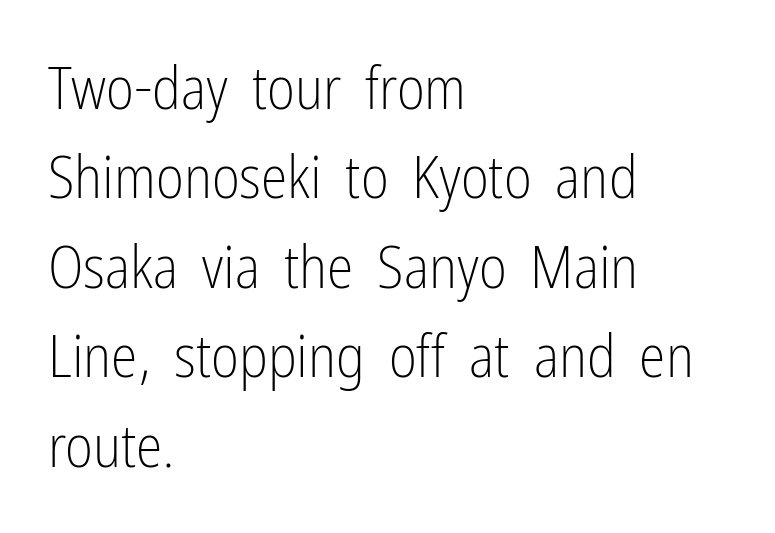
Students, observe: this is what conventionally led text looks like. The zone under the glyphs is completely vacant. The font sits on the lighter half of the weight spectrum, regular included. Proportional: the letters do not fall into vertical columns.
